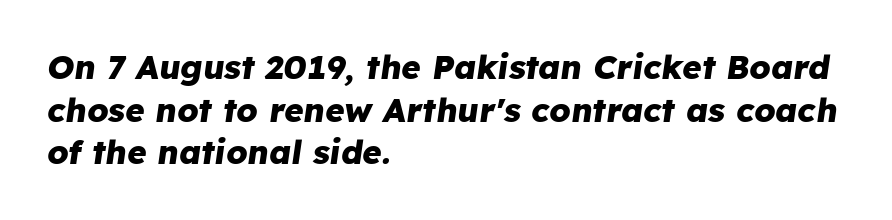
Emphasis by weight is at full strength: bold. If you drew a ruler down the left edge, every line would touch it. Vertically, the passage feels balanced, rows spaced as you'd expect. Has an underline been added? It has not.
